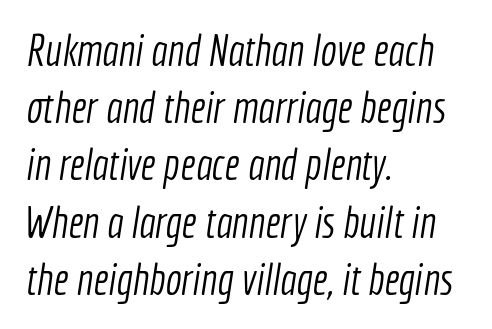
Weight: not bold — regular or lighter. Normally led — the rows are evenly, conventionally spaced. Check where the strokes stop: nothing finishes them off — pure sans. A typesetter would call this proportional, since set widths differ per character. Default kerning and tracking; the words read as compact shapes. Rule under the text: the space is simply empty.
